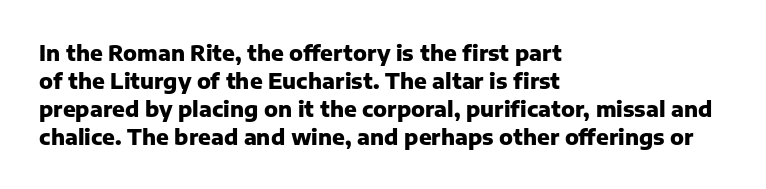
{"italic": "no", "bold": "yes", "underline": "no", "align": "left", "line_spacing": "normal", "line_spacing_ratio": 1.33, "letter_spacing": "normal", "letter_spacing_em": 0.0, "glyph_px": 21}
